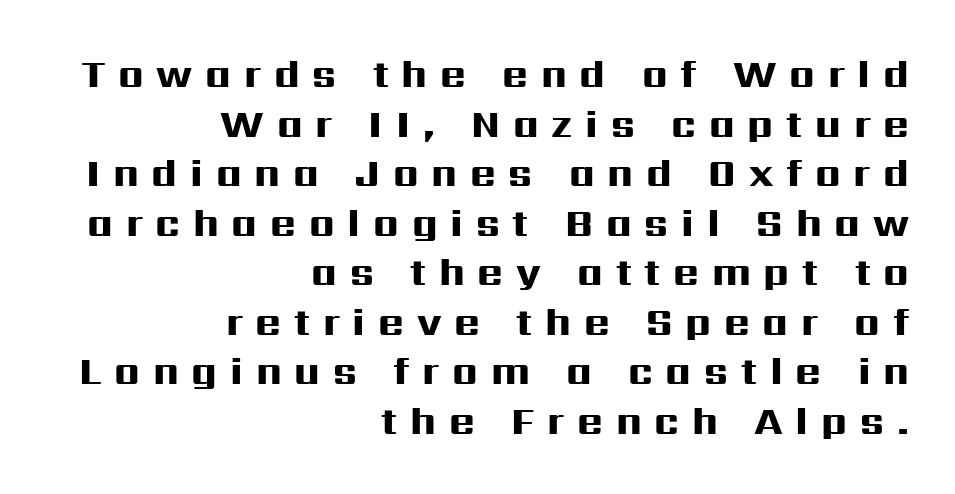
{"serif": "no", "italic": "no", "bold": "yes", "weight": "heavy", "width": "wide", "stroke_contrast": "high", "x_height": "medium", "monospaced": "no", "underline": "no", "align": "right", "line_spacing": "normal", "line_spacing_ratio": 1.27, "letter_spacing": "wide", "letter_spacing_em": 0.33, "glyph_px": 39}
